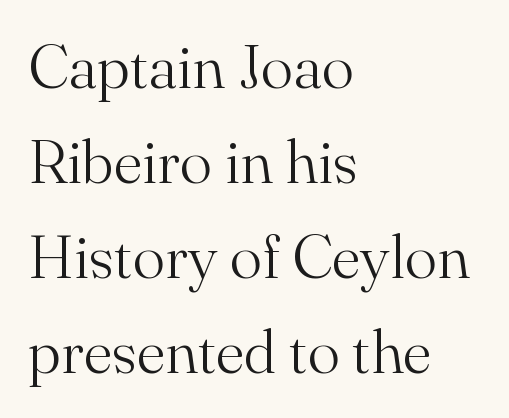
The zone under the glyphs is completely vacant. The type is set solid horizontally, with unmodified tracking. Varying glyph widths throughout — classic text-font behaviour. I'd call this a serif setting — the letters wear small feet.
